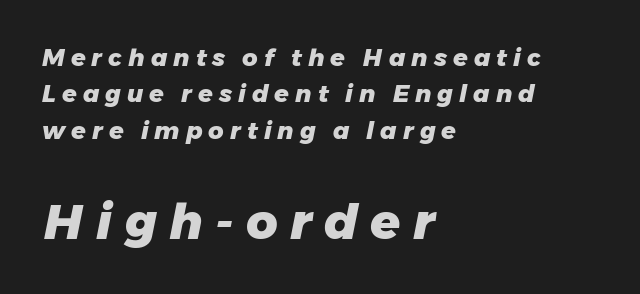
The image shows 49 px heavy type, italic (leaning right); set left-aligned, normal line spacing (1.52x), unusually wide letter spacing (+0.25 em), not underlined; the second (bottom) block is 2.04x larger; low stroke contrast and a medium x-height.
